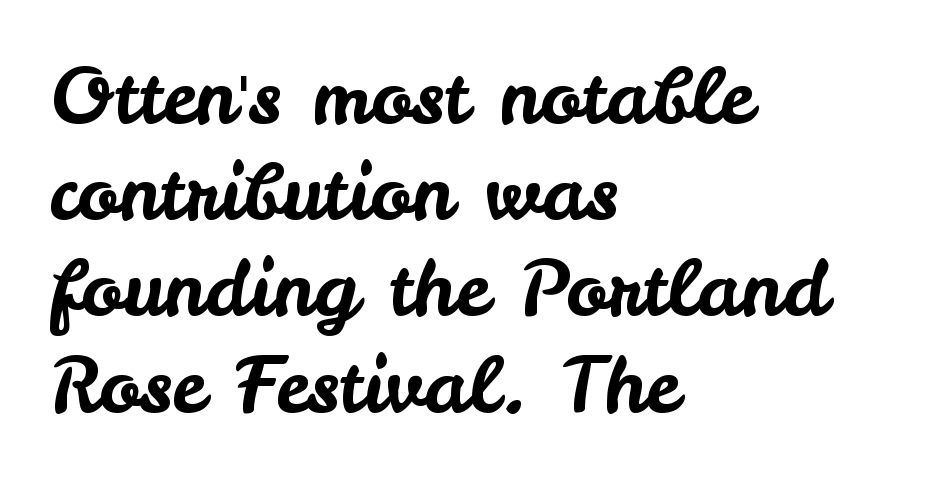
{"serif": "no", "width": "normal", "stroke_contrast": "low", "x_height": "small", "monospaced": "no", "underline": "no", "align": "left", "line_spacing": "normal", "line_spacing_ratio": 1.25, "letter_spacing": "normal", "letter_spacing_em": 0.0, "glyph_px": 77}
